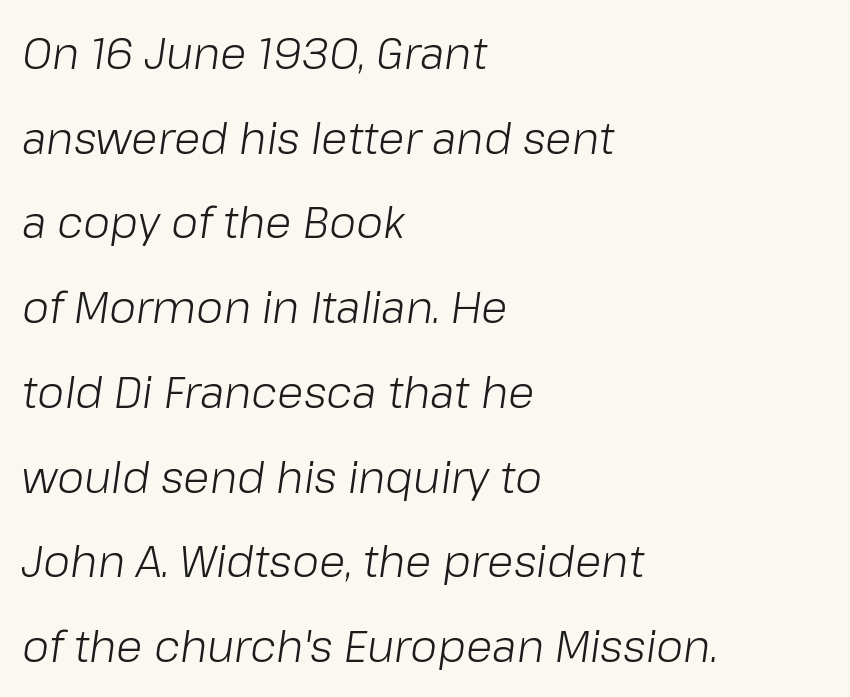
Letters have the restrained weight of plain body copy at most. The face used here is proportionally spaced, like ordinary book or web type. The rendering applies a slant to the glyphs. Check the space under the baseline: it is left empty. Honestly, the rows look like they've been pulled way apart. The text block is weighted toward the left margin, trailing off unevenly rightward.
